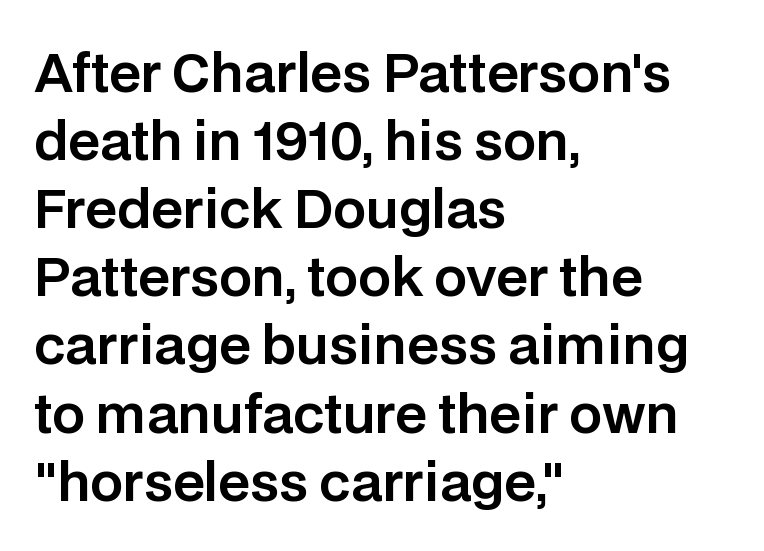
Q: Is the text italic (slanted)? A: No, it is upright.
Q: Is the typeface a serif or a sans-serif typeface? A: Sans-serif.
Q: Is the text underlined? A: No.
Q: How is the paragraph aligned? A: Left-aligned.
Q: Is the spacing between letters normal or unusually wide? A: Normal.
Q: Is the spacing between lines tight, normal or loose? A: Normal.
Q: Width (condensed, normal, or wide)? A: Normal.
Q: Stroke contrast? A: Low.
Q: x-height? A: Large.
Q: Monospaced? A: No.
